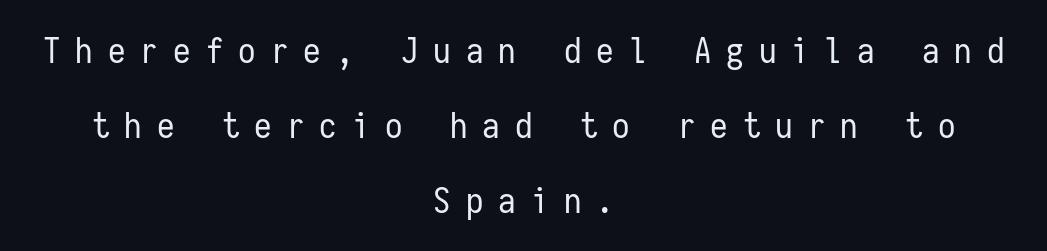
{"serif": "no", "italic": "no", "bold": "no", "weight": "regular", "width": "condensed", "stroke_contrast": "low", "x_height": "medium", "monospaced": "yes", "underline": "no", "align": "center", "line_spacing": "loose", "line_spacing_ratio": 2.14, "letter_spacing": "wide", "letter_spacing_em": 0.43, "glyph_px": 35}
